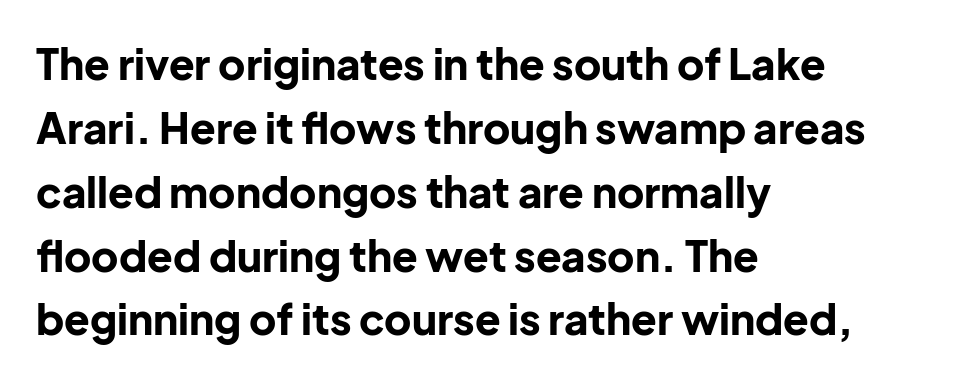
{"serif": "no", "italic": "no", "bold": "yes", "weight": "bold", "width": "normal", "stroke_contrast": "low", "x_height": "medium", "monospaced": "no", "underline": "no", "align": "left", "line_spacing": "normal", "line_spacing_ratio": 1.52, "letter_spacing": "normal", "letter_spacing_em": 0.0, "glyph_px": 42}
